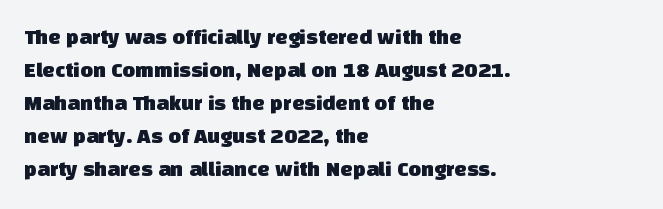
Short and long lines alike share a common starting point at left. Line spacing here is normal. Underline: absent. Observe the ordinary spacing: letters are neighbours, not strangers.
